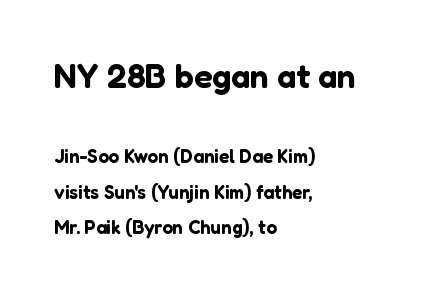
The image shows 34 px sans-serif type, upright; set left-aligned, line spacing 1.86x, normal letter spacing, not underlined; the first (top) block is 1.79x larger; low stroke contrast and a medium x-height.
